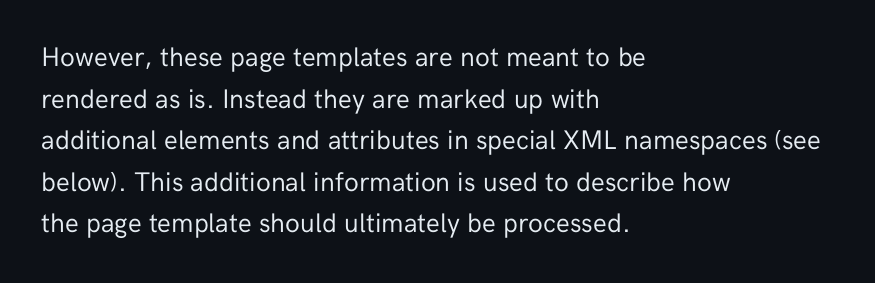
This sample uses an upright cut, with every glyph sitting square on the baseline. Lines of text with bare space underneath. The setting favours the left margin, as ordinary paragraphs usually do. Leading: standard. The typesetting does not lean heavy: it is not bold. You could call the tracking neutral — neither tight nor loose.
